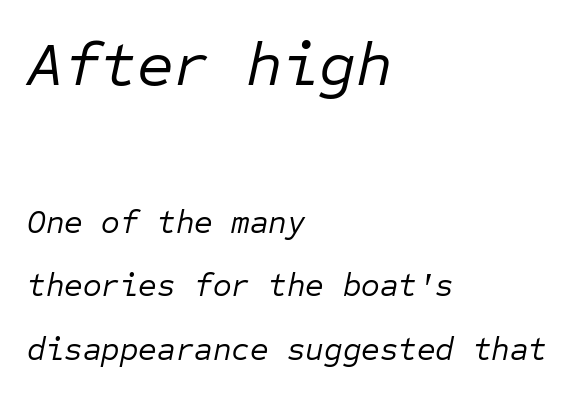
The letters sit at their default tracking, neither squeezed nor spread. Reading down the column, the eye jumps a long way to each next line. Does the bottom block carry the larger type? No, the top block does. The axis of the letterforms is tilted away from vertical. Layout note: lines flush left.
